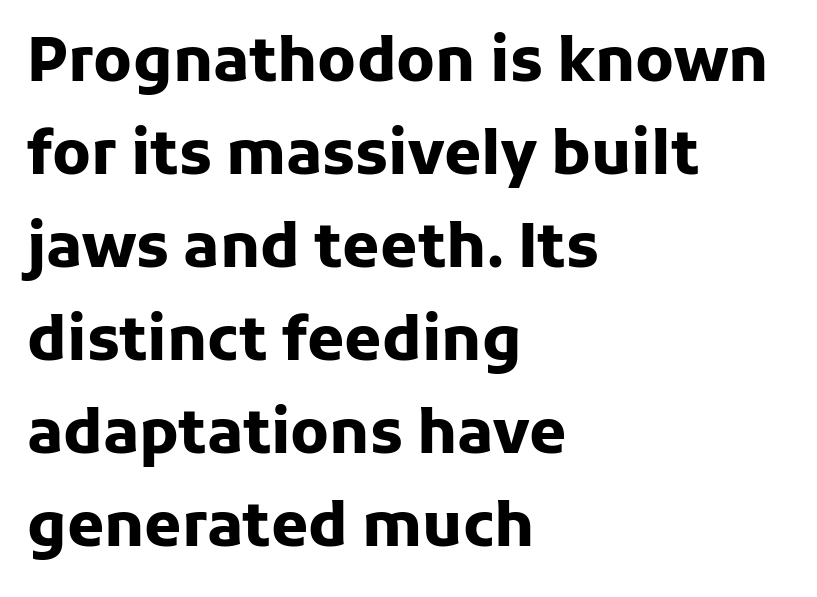
{"serif": "no", "italic": "no", "bold": "yes", "weight": "heavy", "width": "normal", "stroke_contrast": "low", "x_height": "medium", "monospaced": "no", "underline": "no", "align": "left", "line_spacing": "normal", "line_spacing_ratio": 1.55, "letter_spacing": "normal", "letter_spacing_em": 0.0, "glyph_px": 60}
